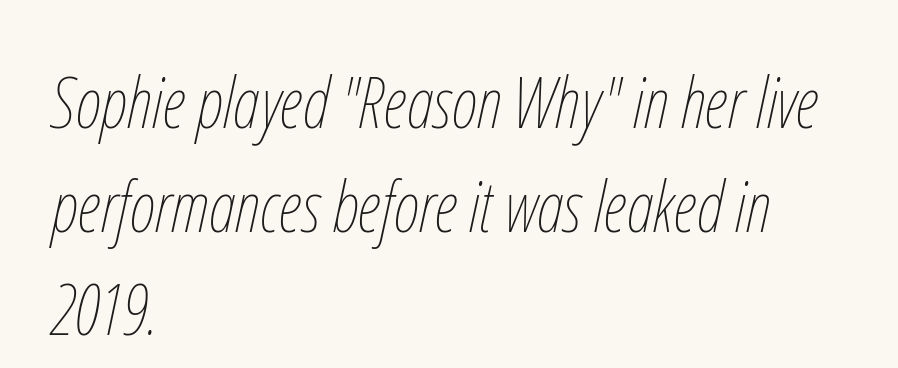
Varying glyph widths throughout — classic text-font behaviour. Unbolded letterforms with no extra heft. What's the leading like? Ordinary, nothing unusual. Standard letterfit; no display-style spreading of the glyphs. Descenders hang freely into open space. The lines in this sample share a left origin and differ only in where they stop.
